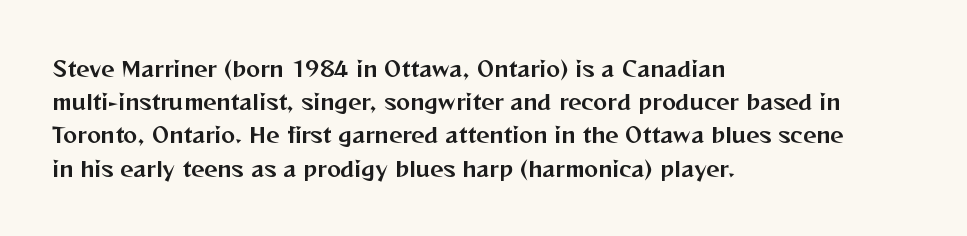
The tracking reads as untouched default to a designer's eye. Anything drawn beneath the words? Only blank space. Leading: standard. The lettering holds an erect, upright posture throughout.
